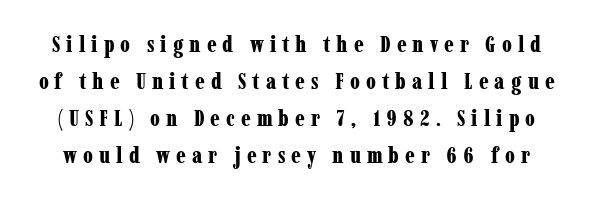
{"italic": "no", "bold": "yes", "underline": "no", "line_spacing": "normal", "line_spacing_ratio": 1.61, "letter_spacing": "wide", "letter_spacing_em": 0.26, "glyph_px": 23}
